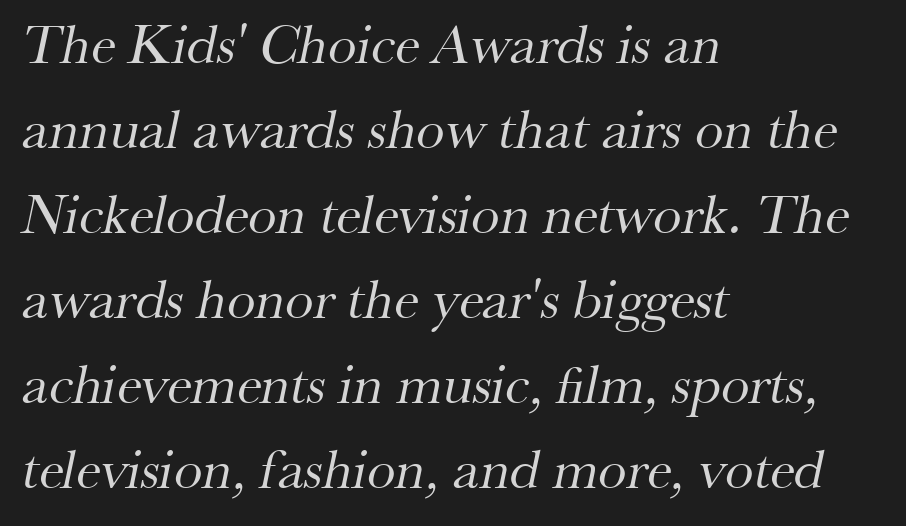
The characters are drawn with everyday or finer stroke widths. Proportional: the letters do not fall into vertical columns. Each new line begins a customary step beneath the previous one. Are there feet on the stems? There are — it's a serif.
